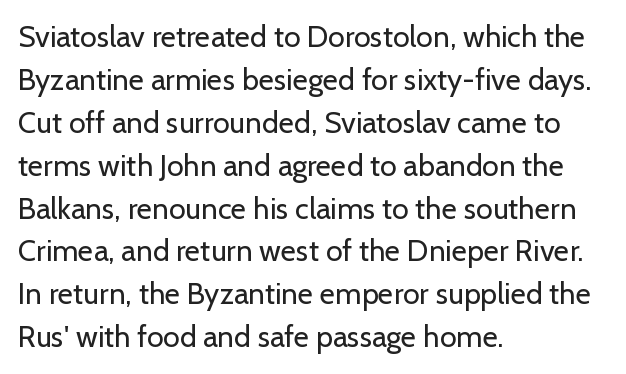
{"serif": "no", "italic": "no", "bold": "no", "weight": "regular", "width": "normal", "stroke_contrast": "low", "x_height": "medium", "monospaced": "no", "underline": "no", "align": "left", "line_spacing": "normal", "line_spacing_ratio": 1.43, "letter_spacing": "normal", "letter_spacing_em": 0.0, "glyph_px": 30}
